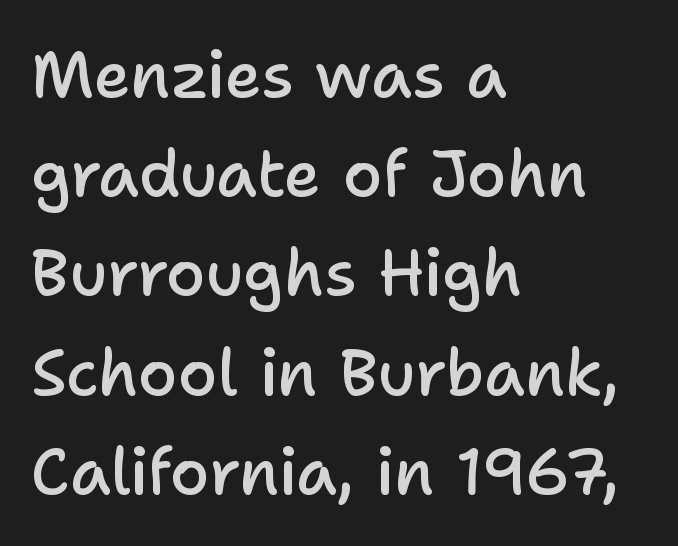
The image shows 64 px semibold sans-serif type, upright; set left-aligned, normal line spacing (1.55x), normal letter spacing, not underlined; low stroke contrast and a medium x-height.
